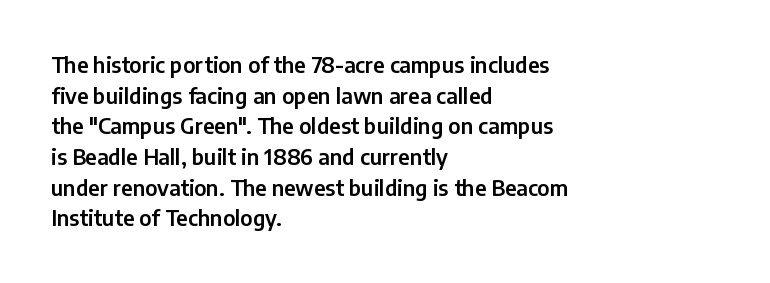
Q: Is the text italic (slanted)? A: No, it is upright.
Q: Is the text underlined? A: No.
Q: How is the paragraph aligned? A: Left-aligned.
Q: Is the spacing between letters normal or unusually wide? A: Normal.
Q: Is the spacing between lines tight, normal or loose? A: Normal.
